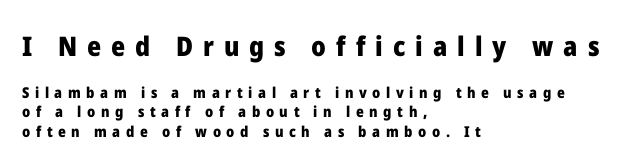
{"italic": "no", "bold": "yes", "underline": "no", "align": "left", "line_spacing": "normal", "line_spacing_ratio": 1.3, "letter_spacing": "wide", "letter_spacing_em": 0.37, "larger_block": "first", "size_ratio": 1.8, "glyph_px": 27}
